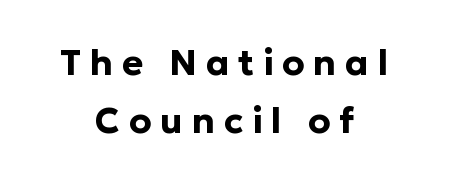
Q: Is the text bold? A: Yes.
Q: Is the text italic (slanted)? A: No, it is upright.
Q: Is the typeface a serif or a sans-serif typeface? A: Sans-serif.
Q: Is the text underlined? A: No.
Q: How is the paragraph aligned? A: Centered.
Q: Is the spacing between letters normal or unusually wide? A: Unusually wide.
Q: Is the spacing between lines tight, normal or loose? A: Normal.
Q: Width (condensed, normal, or wide)? A: Normal.
Q: Stroke contrast? A: Low.
Q: x-height? A: Medium.
Q: Monospaced? A: No.
